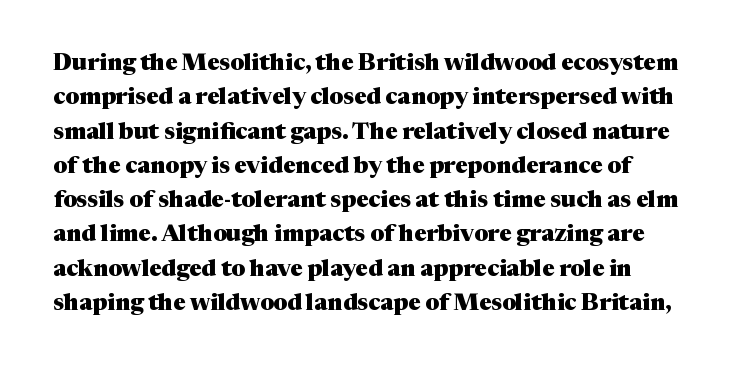
Q: Is the text bold? A: Yes.
Q: Is the text italic (slanted)? A: No, it is upright.
Q: Is the text underlined? A: No.
Q: How is the paragraph aligned? A: Left-aligned.
Q: Is the spacing between letters normal or unusually wide? A: Normal.
Q: Is the spacing between lines tight, normal or loose? A: Normal.
